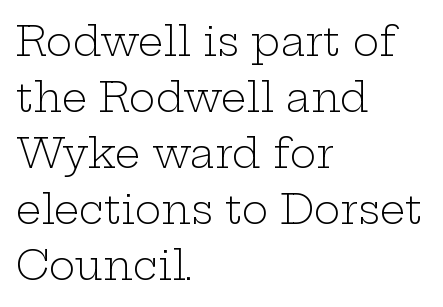
{"serif": "yes", "italic": "no", "bold": "no", "weight": "light", "width": "wide", "stroke_contrast": "low", "x_height": "medium", "monospaced": "no", "underline": "no", "align": "left", "line_spacing": "normal", "line_spacing_ratio": 1.4, "letter_spacing": "normal", "letter_spacing_em": 0.0, "glyph_px": 40}
